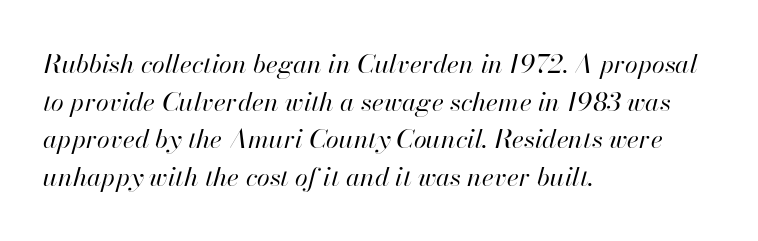
Is the type heavy? It reads as light-to-regular instead. Layout note: lines flush left. The area under the type is left untouched. The tracking reads as untouched default to a designer's eye. Whoever set this chose a conventional vertical rhythm.
